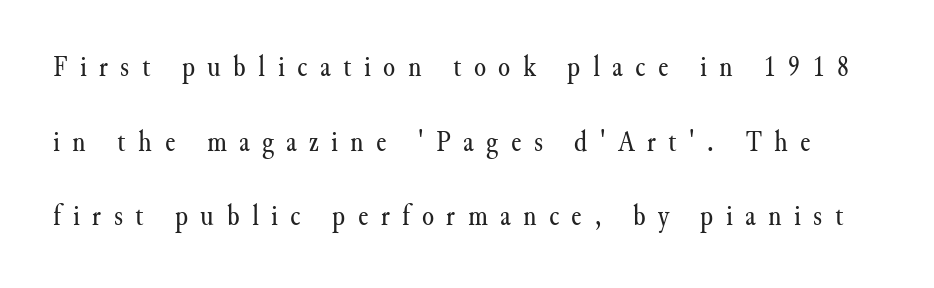
Looks like regular typesetting: each glyph gets only the width it needs. Leading is clearly above the norm, producing a sparse column. Is there any slant? The stems are plumb. Descender tails drop into unmarked territory.
